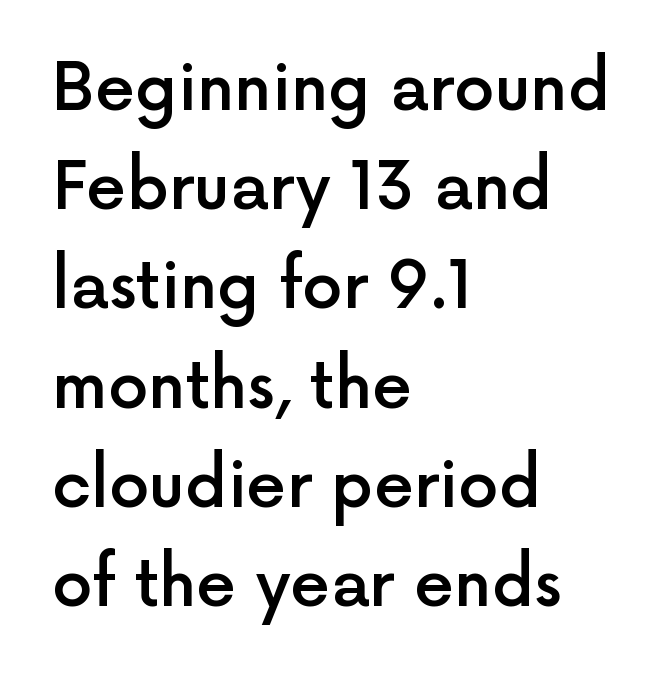
{"serif": "no", "italic": "no", "bold": "semi", "weight": "semibold", "width": "normal", "x_height": "medium", "monospaced": "no", "underline": "no", "align": "left", "line_spacing": "normal", "line_spacing_ratio": 1.55, "letter_spacing": "normal", "letter_spacing_em": 0.0, "glyph_px": 64}
